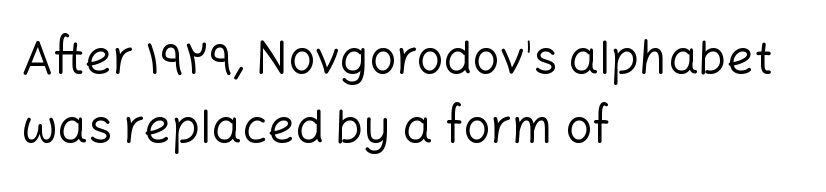
{"serif": "no", "italic": "no", "bold": "no", "weight": "regular", "width": "normal", "stroke_contrast": "low", "x_height": "medium", "monospaced": "no", "underline": "no", "align": "left", "line_spacing": "normal", "line_spacing_ratio": 1.43, "letter_spacing": "normal", "letter_spacing_em": 0.0, "glyph_px": 48}
